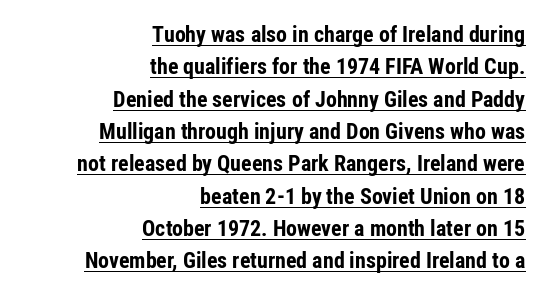
Q: Is the text bold? A: Yes.
Q: Is the text italic (slanted)? A: No, it is upright.
Q: Is the text underlined? A: Yes.
Q: How is the paragraph aligned? A: Right-aligned.
Q: Is the spacing between letters normal or unusually wide? A: Normal.
Q: Is the spacing between lines tight, normal or loose? A: Normal.
